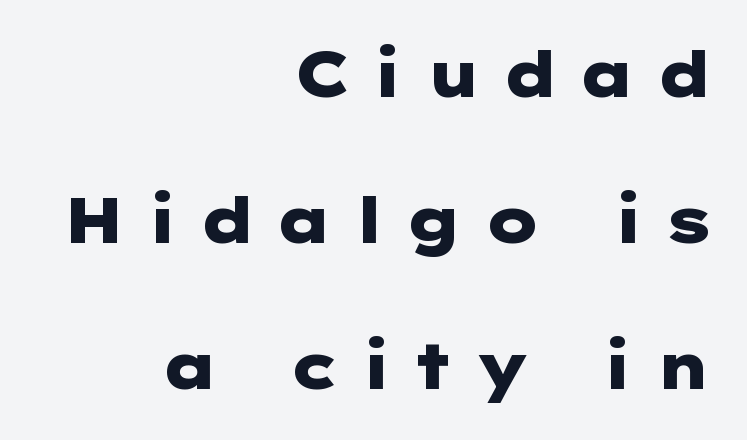
The image shows 63 px heavy, wide sans-serif type, upright; set right-aligned, loose line spacing (2.32x), unusually wide letter spacing (+0.3 em), not underlined; low stroke contrast and a medium x-height.
